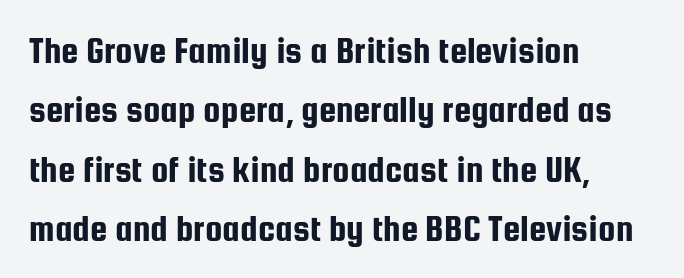
{"serif": "no", "italic": "no", "width": "condensed", "stroke_contrast": "low", "x_height": "medium", "monospaced": "no", "underline": "no", "align": "left", "line_spacing": "normal", "line_spacing_ratio": 1.52, "letter_spacing": "normal", "letter_spacing_em": 0.0, "glyph_px": 39}
